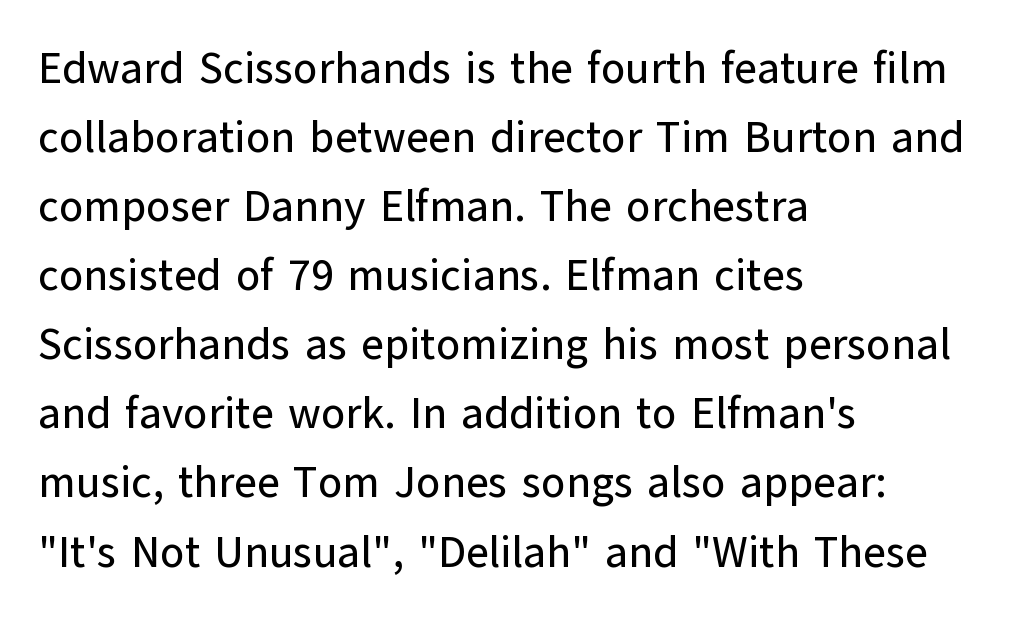
{"serif": "no", "italic": "no", "width": "normal", "stroke_contrast": "low", "x_height": "medium", "monospaced": "no", "underline": "no", "align": "left", "line_spacing": "normal", "line_spacing_ratio": 1.57, "letter_spacing": "normal", "letter_spacing_em": 0.0, "glyph_px": 44}
